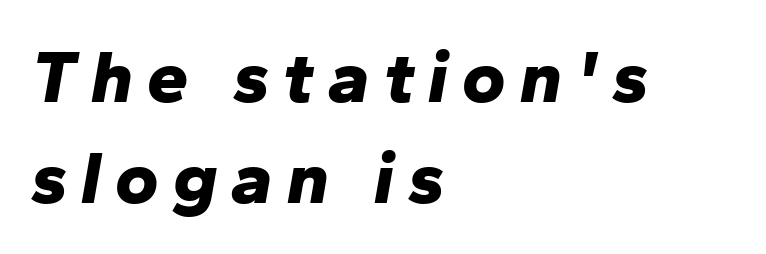
The image shows 74 px bold type, italic (leaning right); set left-aligned, normal line spacing (1.37x), not underlined; low stroke contrast and a medium x-height.
